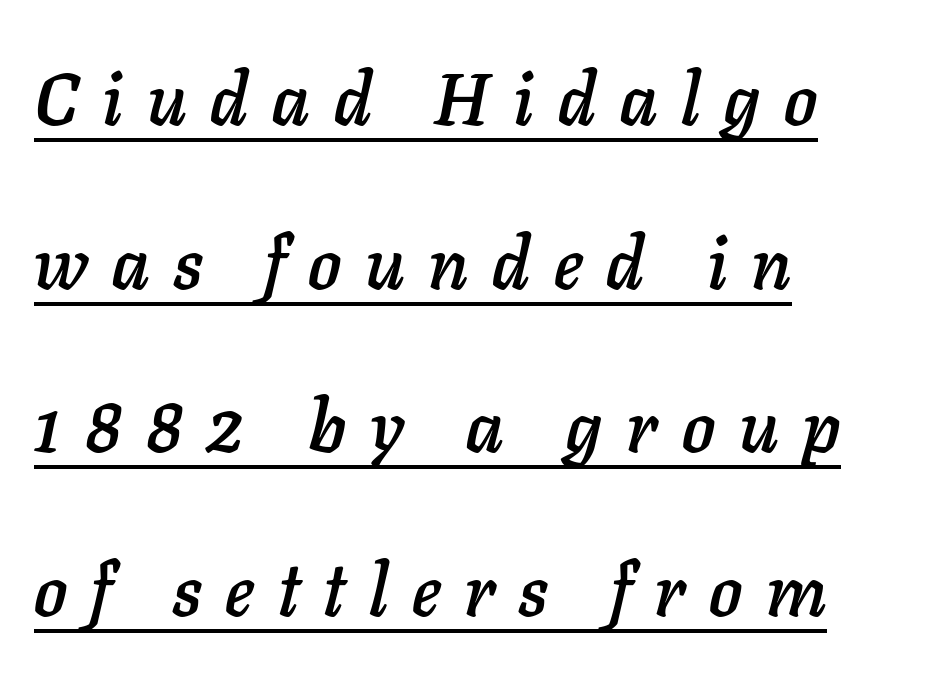
The image shows 73 px text type, italic (leaning right); set left-aligned, loose line spacing (2.24x), unusually wide letter spacing (+0.33 em), underlined; low stroke contrast and a medium x-height.
